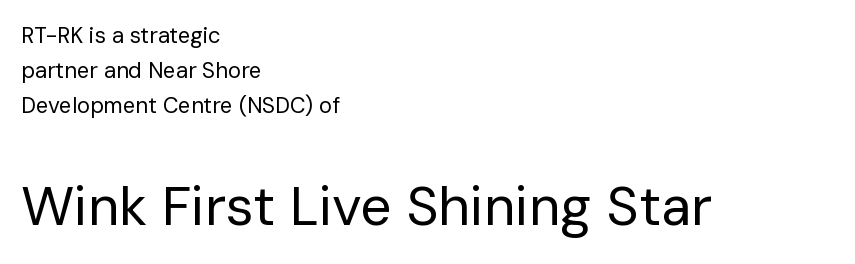
Q: Is the text bold? A: No.
Q: Is the text italic (slanted)? A: No, it is upright.
Q: Is the typeface a serif or a sans-serif typeface? A: Sans-serif.
Q: Is the text underlined? A: No.
Q: How is the paragraph aligned? A: Left-aligned.
Q: Is the spacing between letters normal or unusually wide? A: Normal.
Q: Is the spacing between lines tight, normal or loose? A: Normal.
Q: Which block of text is set in a larger size, the first (top) or the second (bottom)? A: The second (bottom) one.
Q: Width (condensed, normal, or wide)? A: Normal.
Q: Stroke contrast? A: Low.
Q: x-height? A: Medium.
Q: Monospaced? A: No.
